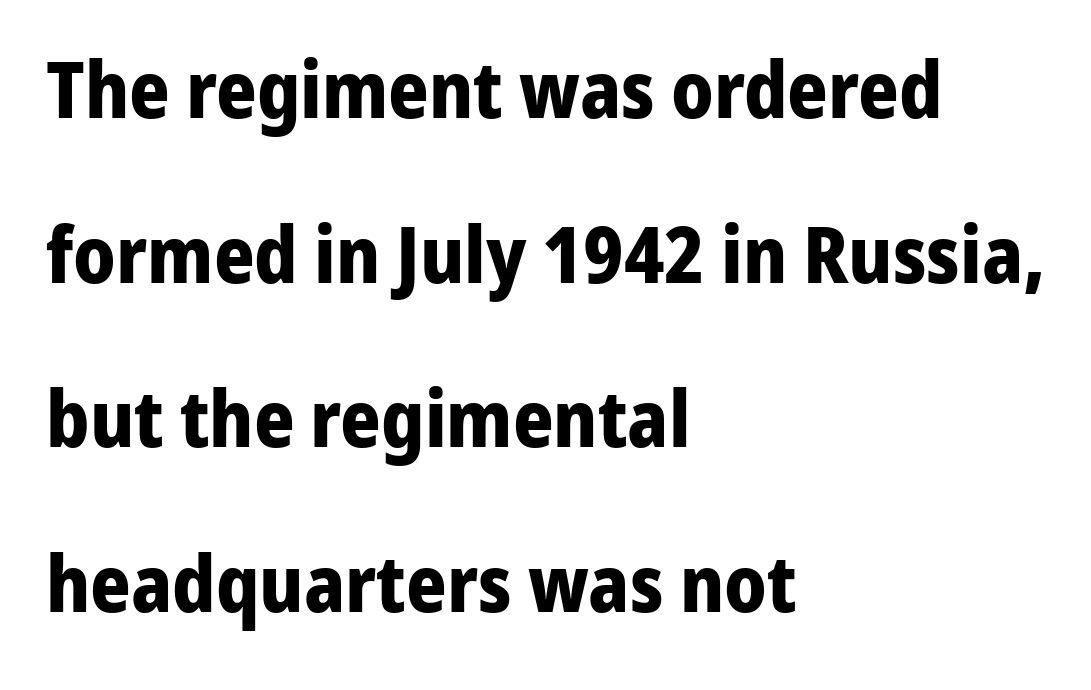
The image shows 78 px bold sans-serif type, upright; set left-aligned, loose line spacing (2.11x), normal letter spacing, not underlined; low stroke contrast and a medium x-height.
